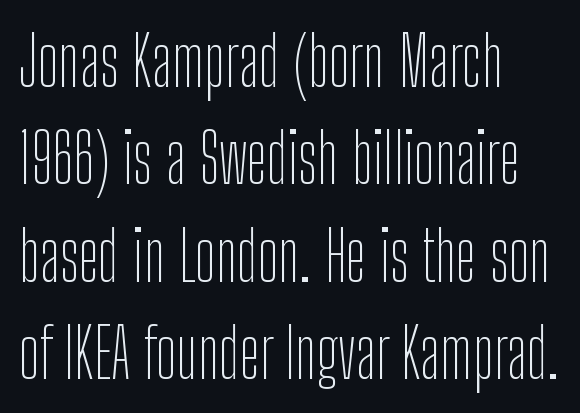
{"serif": "no", "italic": "no", "bold": "no", "weight": "thin", "width": "condensed", "stroke_contrast": "low", "x_height": "medium", "monospaced": "no", "underline": "no", "align": "left", "line_spacing": "normal", "line_spacing_ratio": 1.41, "letter_spacing": "normal", "letter_spacing_em": 0.0, "glyph_px": 69}
